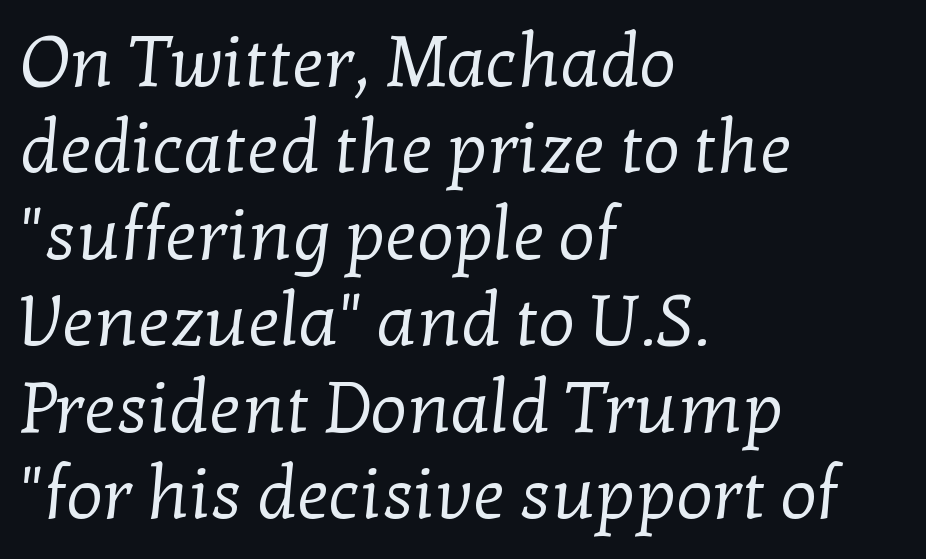
I'd call this a serif setting — the letters wear small feet. Between one letter and the next there's only the usual sliver of space. This sample has the flowing, uneven cadence of proportional lettering. The space beneath each line is pristine and unruled. This sample is left-justified, so line endings fall wherever the words run out.
